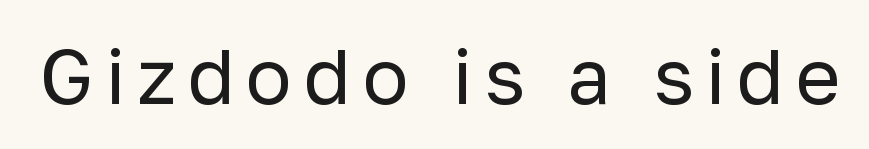
Heaviness? Minimal to ordinary, like unemphasized prose. A typesetter would call this proportional, since set widths differ per character. Has an underline been added? It has not. You can tell from the bare stems that sans-serif type was used. The font's upright variant was chosen for this text.
